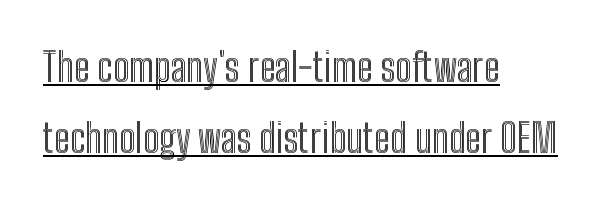
Q: Is the text italic (slanted)? A: No, it is upright.
Q: Is the text underlined? A: Yes.
Q: How is the paragraph aligned? A: Left-aligned.
Q: Is the spacing between letters normal or unusually wide? A: Normal.
Q: Width (condensed, normal, or wide)? A: Condensed.
Q: x-height? A: Medium.
Q: Monospaced? A: No.
